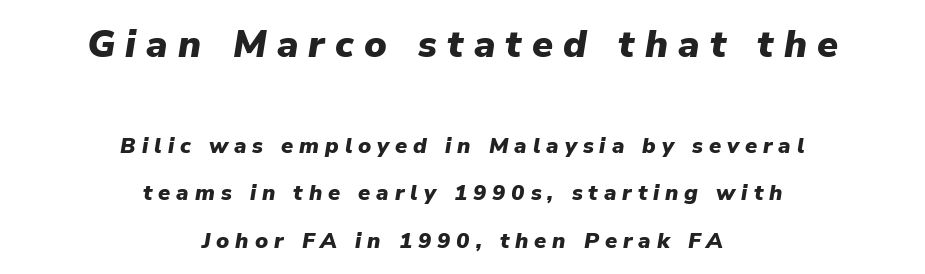
Q: Is the text bold? A: Yes.
Q: Is the text italic (slanted)? A: Yes, it leans right by about 9 degrees.
Q: Is the text underlined? A: No.
Q: How is the paragraph aligned? A: Centered.
Q: Is the spacing between letters normal or unusually wide? A: Unusually wide.
Q: Is the spacing between lines tight, normal or loose? A: Loose.
Q: Which block of text is set in a larger size, the first (top) or the second (bottom)? A: The first (top) one.
Q: Width (condensed, normal, or wide)? A: Normal.
Q: Stroke contrast? A: Low.
Q: x-height? A: Medium.
Q: Monospaced? A: No.
